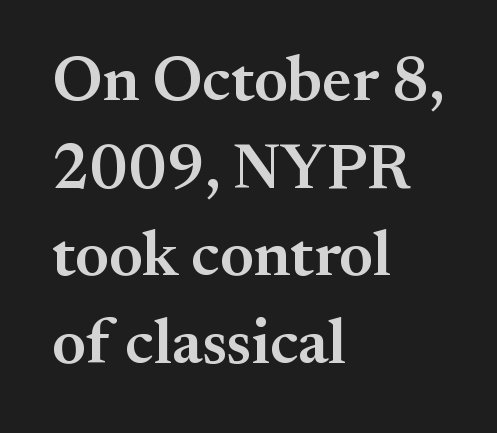
Default kerning and tracking; the words read as compact shapes. The glyphs have the mass of a demibold cut, below bold. Old-style or modern, the face here clearly has serifs. Note the varied advance widths — an 'i' is clearly narrower than an 'm'. Horizontally, the lines are justified to the leading edge only. Compared with typical paragraphs, the rows here are spaced about the same.
